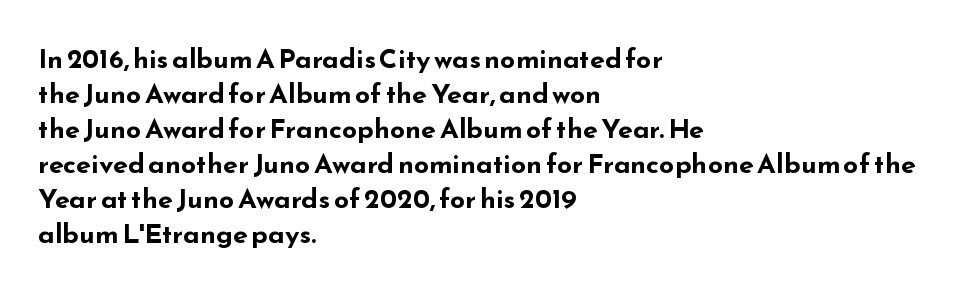
Is there much room between lines? A standard amount, neither cramped nor airy. Emphasis by weight is at full strength: bold. Each word holds together tightly as a unit, with standard inter-letter gaps. Rule under the text: the space is simply empty. Style check: upright. Does the copy run flush right? No — it runs flush left.
